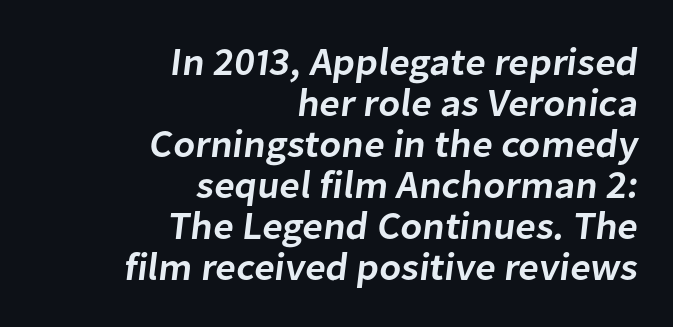
{"serif": "no", "bold": "semi", "weight": "semibold", "width": "normal", "stroke_contrast": "low", "x_height": "medium", "monospaced": "no", "underline": "no", "align": "right", "line_spacing": "tight", "line_spacing_ratio": 1.05, "letter_spacing": "normal", "letter_spacing_em": 0.0, "glyph_px": 39}
